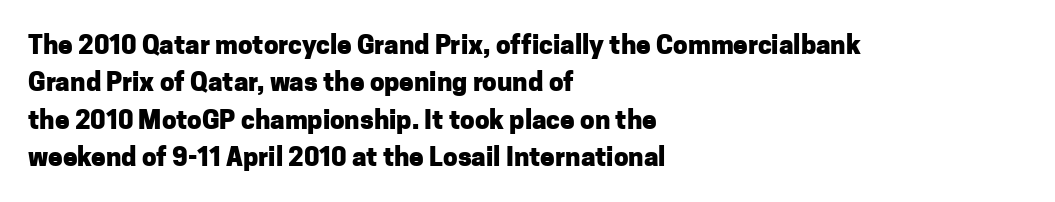
{"italic": "no", "bold": "yes", "underline": "no", "align": "left", "line_spacing": "normal", "line_spacing_ratio": 1.44, "letter_spacing": "normal", "letter_spacing_em": 0.0, "glyph_px": 26}
